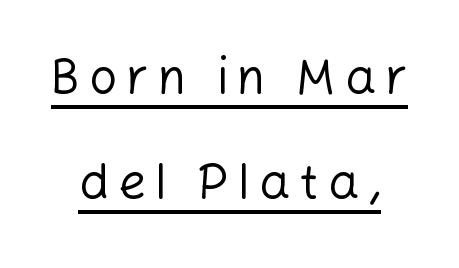
Q: Is the text bold? A: No.
Q: Is the text italic (slanted)? A: No, it is upright.
Q: Is the typeface a serif or a sans-serif typeface? A: Sans-serif.
Q: Is the text underlined? A: Yes.
Q: Is the spacing between lines tight, normal or loose? A: Loose.
Q: Width (condensed, normal, or wide)? A: Normal.
Q: Stroke contrast? A: Low.
Q: x-height? A: Medium.
Q: Monospaced? A: No.
